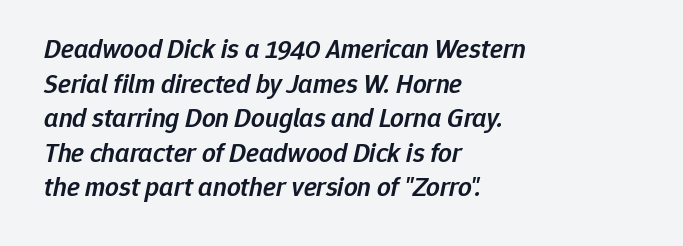
Q: Is the text bold? A: Semi-bold.
Q: Is the text italic (slanted)? A: Yes, it leans right by about 12 degrees.
Q: Is the text underlined? A: No.
Q: How is the paragraph aligned? A: Left-aligned.
Q: Is the spacing between letters normal or unusually wide? A: Normal.
Q: Is the spacing between lines tight, normal or loose? A: Normal.
